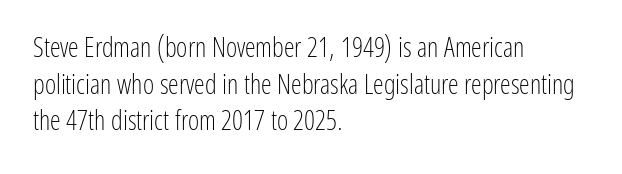
{"italic": "no", "bold": "no", "underline": "no", "align": "left", "line_spacing": "normal", "line_spacing_ratio": 1.36, "letter_spacing": "normal", "letter_spacing_em": 0.0, "glyph_px": 27}
